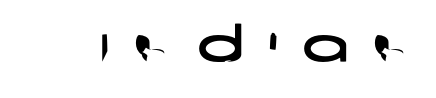
{"serif": "no", "width": "wide", "stroke_contrast": "low", "x_height": "large", "monospaced": "no", "underline": "no", "letter_spacing": "wide", "letter_spacing_em": 0.49, "glyph_px": 49}
